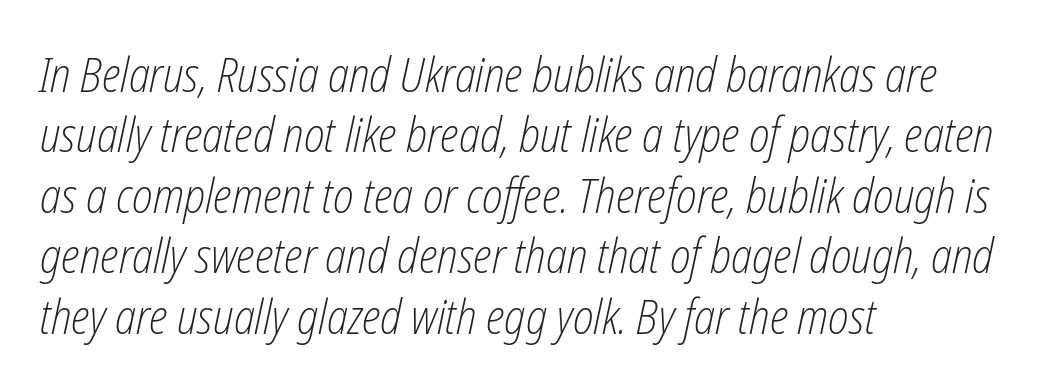
Lines of text with bare space underneath. The face used here is proportionally spaced, like ordinary book or web type. There's an unmistakable incline to the writing here. Reading down the column, the eye jumps a familiar distance to each next line.
